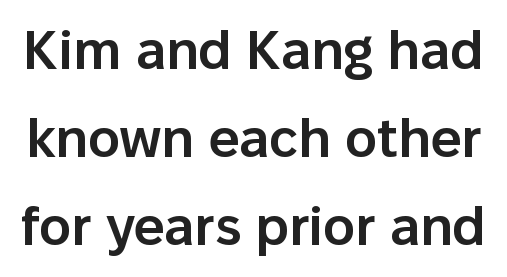
The image shows 54 px semibold sans-serif type, upright; set normal line spacing (1.63x), normal letter spacing, not underlined; low stroke contrast and a medium x-height.
